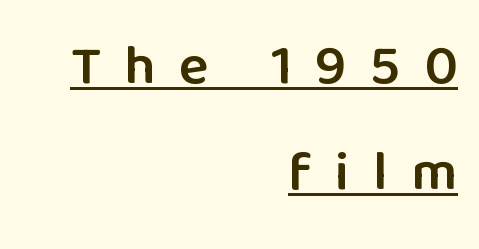
{"serif": "no", "italic": "no", "bold": "semi", "weight": "semibold", "width": "normal", "stroke_contrast": "low", "x_height": "medium", "monospaced": "no", "underline": "yes", "align": "right", "line_spacing_ratio": 1.89, "letter_spacing": "wide", "letter_spacing_em": 0.42, "glyph_px": 56}
